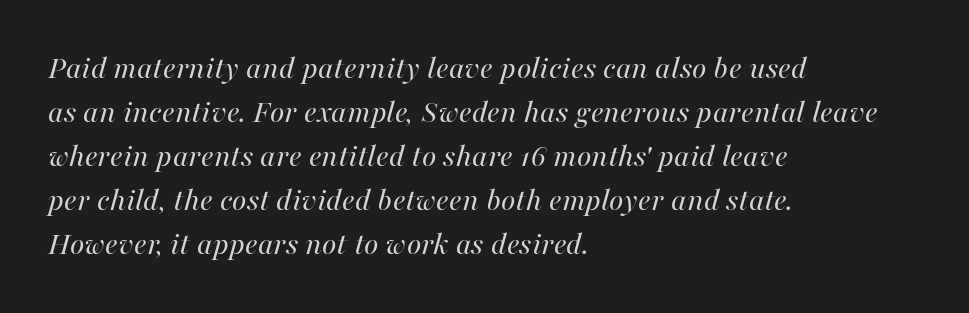
Q: Is the text bold? A: No.
Q: Is the text italic (slanted)? A: Yes, it leans right by about 16 degrees.
Q: Is the text underlined? A: No.
Q: How is the paragraph aligned? A: Left-aligned.
Q: Is the spacing between letters normal or unusually wide? A: Normal.
Q: Is the spacing between lines tight, normal or loose? A: Normal.
Q: Width (condensed, normal, or wide)? A: Normal.
Q: Stroke contrast? A: High.
Q: x-height? A: Medium.
Q: Monospaced? A: No.
